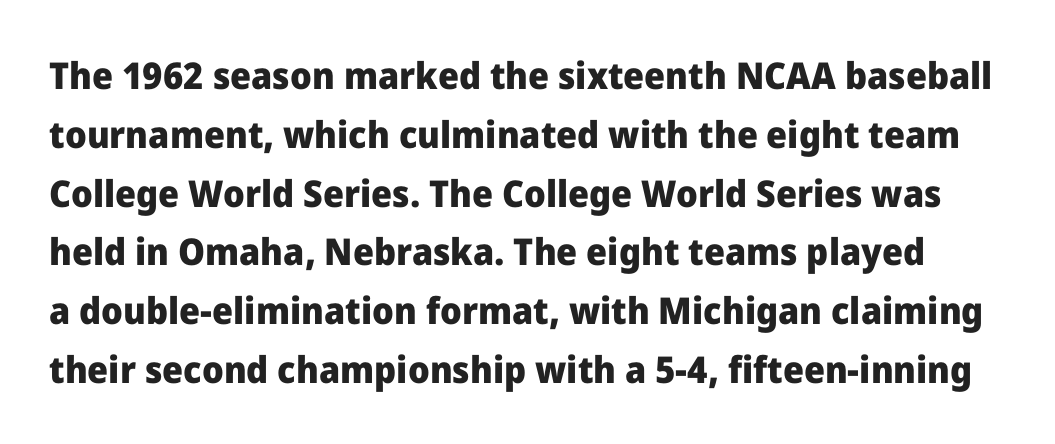
Q: Is the text bold? A: Yes.
Q: Is the text italic (slanted)? A: No, it is upright.
Q: Is the typeface a serif or a sans-serif typeface? A: Sans-serif.
Q: Is the text underlined? A: No.
Q: Is the spacing between letters normal or unusually wide? A: Normal.
Q: Is the spacing between lines tight, normal or loose? A: Normal.
Q: Width (condensed, normal, or wide)? A: Normal.
Q: Stroke contrast? A: Low.
Q: x-height? A: Medium.
Q: Monospaced? A: No.
